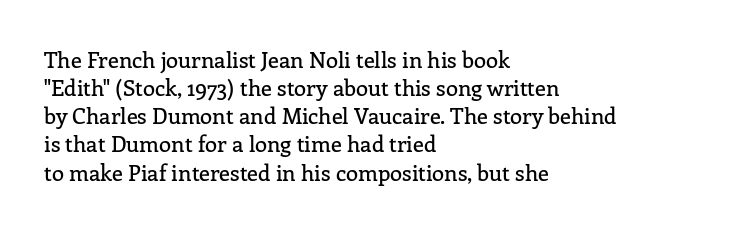
The image shows 22 px text type, upright; set left-aligned, normal line spacing (1.28x), normal letter spacing, not underlined.
